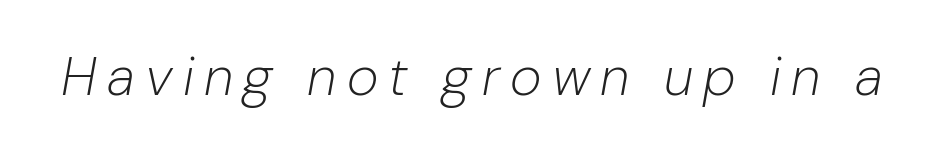
{"italic": "yes", "lean": "right", "slant_degrees": 10, "bold": "no", "weight": "light", "width": "normal", "stroke_contrast": "low", "x_height": "medium", "monospaced": "no", "underline": "no", "glyph_px": 54}
